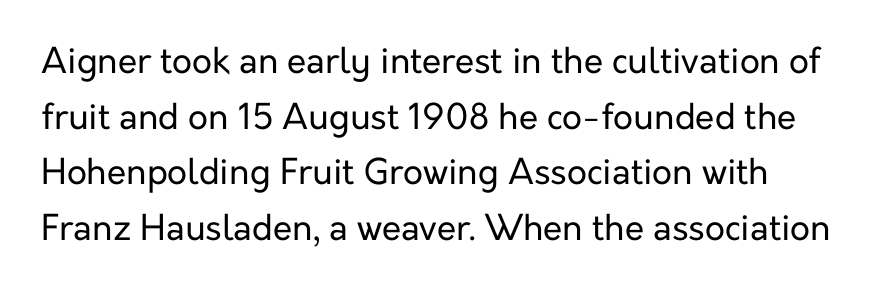
The rendering uses natural spacing where letterforms have individual widths. Typographically, this falls in the sans-serif category. Look at the tracking — it's just the regular setting, nothing added. These lines were composed using upright roman letters.
